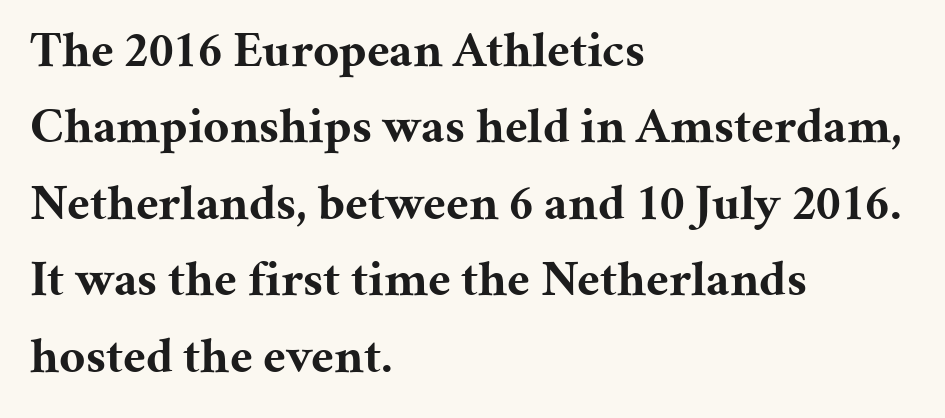
Rendered with straight, roman letterforms. The zone under the glyphs is completely vacant. The line texture is even and compact thanks to regular tracking. The passage shown stacks its lines at a standard gap.
